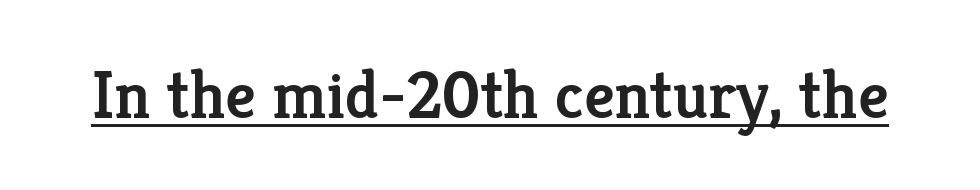
The image shows 67 px semibold serif type, upright; set normal letter spacing, underlined; low stroke contrast and a medium x-height.
